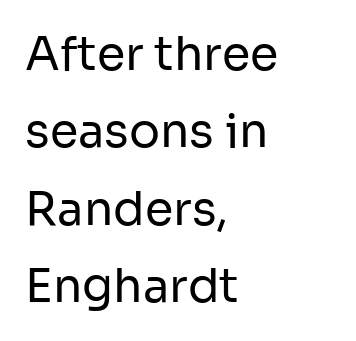
The tracking reads as untouched default to a designer's eye. Only glyphs here, with clear space below each row. Regarding serifs, this sample does without them. These glyphs show unthickened strokes, regular width or finer. If you drew a line through each stem, it would be perfectly vertical. The paragraph shown leans on its left margin.
